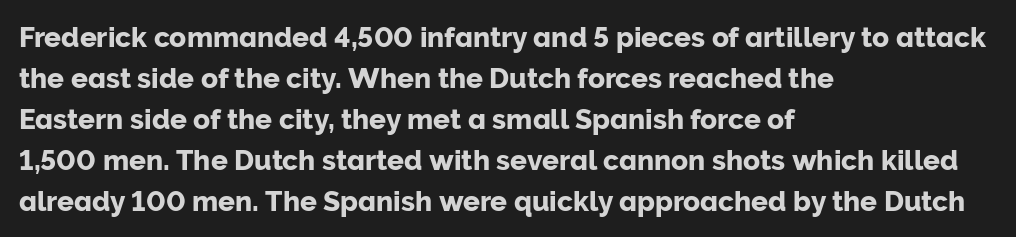
Posture: vertical. This sample has the flowing, uneven cadence of proportional lettering. Honestly, the letter spacing is just normal — you wouldn't notice it. Regular leading. Honestly, there is no underline to notice here at all.
